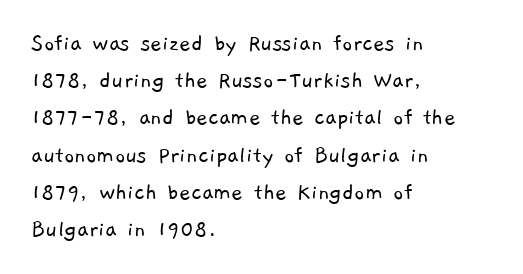
Q: Is the text bold? A: No.
Q: Is the text underlined? A: No.
Q: How is the paragraph aligned? A: Left-aligned.
Q: Is the spacing between letters normal or unusually wide? A: Normal.
Q: Is the spacing between lines tight, normal or loose? A: Normal.
